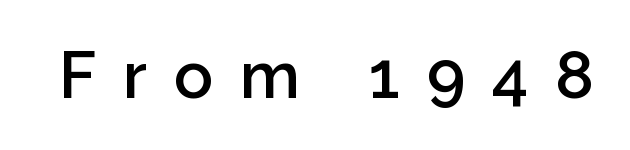
The image shows 65 px semibold sans-serif type, upright; set unusually wide letter spacing (+0.41 em), not underlined; low stroke contrast and a medium x-height.
